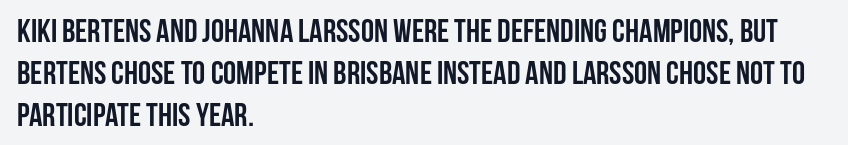
{"serif": "no", "italic": "no", "bold": "yes", "weight": "semibold", "width": "condensed", "stroke_contrast": "low", "x_height": "large", "monospaced": "no", "underline": "no", "align": "left", "line_spacing": "normal", "line_spacing_ratio": 1.27, "letter_spacing": "normal", "letter_spacing_em": 0.0, "glyph_px": 33}
